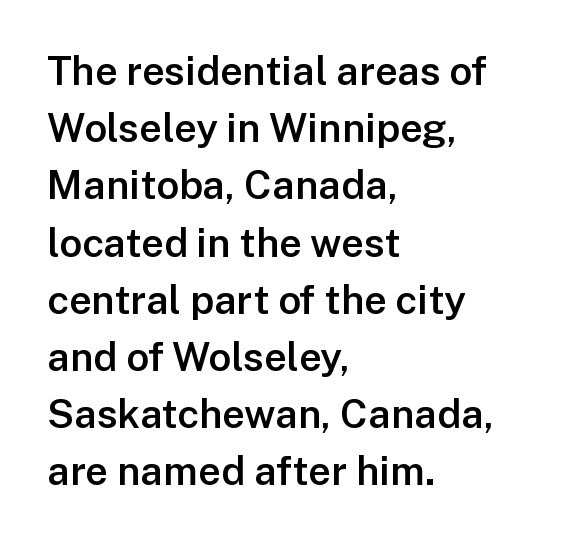
This is moderately heavy type, rendered in semibold. Check the space under the baseline: it is left empty. These lines are rendered in a variable-pitch font. A typesetter would call this zero additional tracking. If you drew a ruler down the left edge, every line would touch it.
